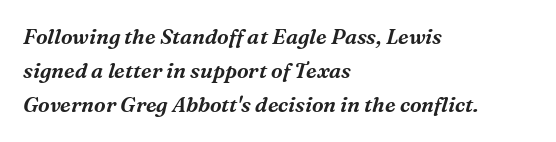
Q: Is the text italic (slanted)? A: Yes, it leans right by about 16 degrees.
Q: Is the text underlined? A: No.
Q: How is the paragraph aligned? A: Left-aligned.
Q: Is the spacing between letters normal or unusually wide? A: Normal.
Q: Is the spacing between lines tight, normal or loose? A: Normal.
